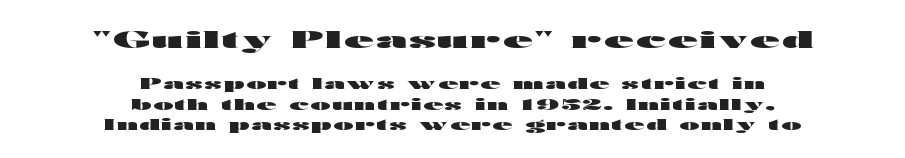
Q: Is the text bold? A: Yes.
Q: Is the text italic (slanted)? A: No, it is upright.
Q: Is the text underlined? A: No.
Q: How is the paragraph aligned? A: Centered.
Q: Is the spacing between lines tight, normal or loose? A: Normal.
Q: Which block of text is set in a larger size, the first (top) or the second (bottom)? A: The first (top) one.
